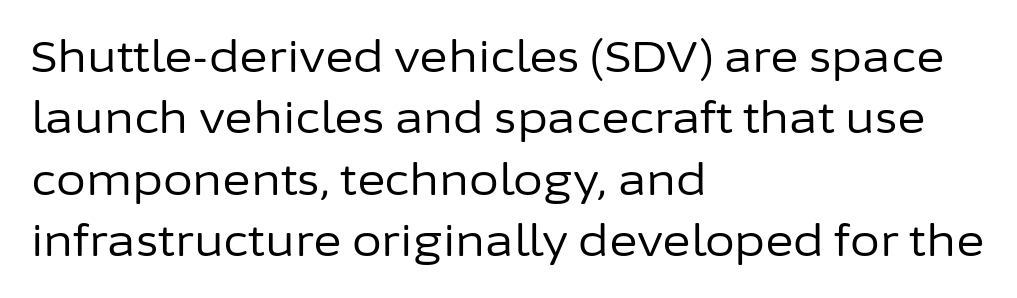
Q: Is the text bold? A: No.
Q: Is the text italic (slanted)? A: No, it is upright.
Q: Is the typeface a serif or a sans-serif typeface? A: Sans-serif.
Q: Is the text underlined? A: No.
Q: How is the paragraph aligned? A: Left-aligned.
Q: Is the spacing between letters normal or unusually wide? A: Normal.
Q: Is the spacing between lines tight, normal or loose? A: Normal.
Q: Width (condensed, normal, or wide)? A: Normal.
Q: Stroke contrast? A: Low.
Q: x-height? A: Medium.
Q: Monospaced? A: No.
